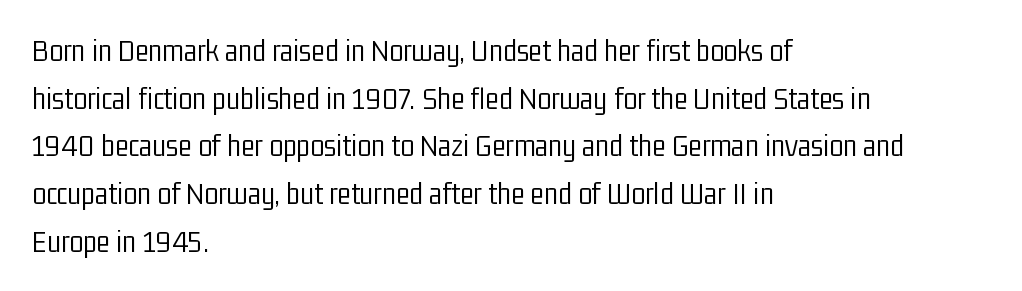
The image shows 32 px light, condensed sans-serif type, upright; set left-aligned, normal line spacing (1.49x), normal letter spacing, not underlined; low stroke contrast and a medium x-height.
